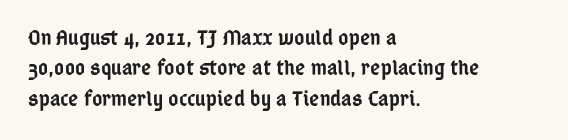
The lines sit at an ordinary, default distance from one another. Letter spacing: default. Check under the words: just untouched page. In terms of weight, the rendering is demibold, just under bold. Short and long lines alike share a common starting point at left. Quick note: not italic, upright.
